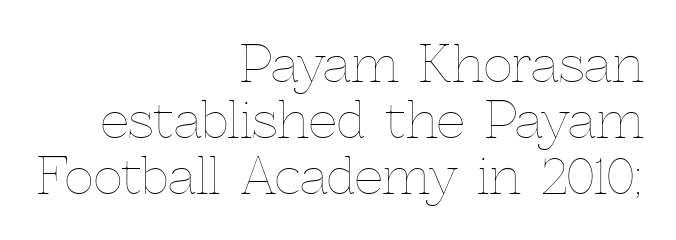
Q: Is the text bold? A: No.
Q: Is the text italic (slanted)? A: No, it is upright.
Q: Is the text underlined? A: No.
Q: How is the paragraph aligned? A: Right-aligned.
Q: Is the spacing between letters normal or unusually wide? A: Normal.
Q: Is the spacing between lines tight, normal or loose? A: Tight.
Q: Width (condensed, normal, or wide)? A: Normal.
Q: x-height? A: Medium.
Q: Monospaced? A: No.
